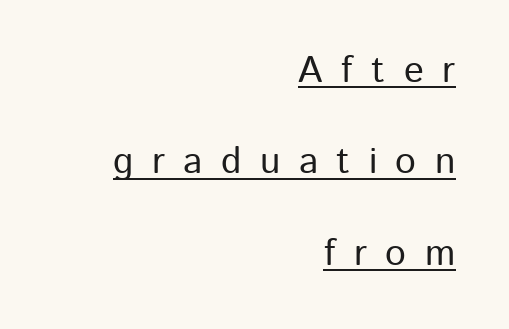
Nope, not italic — everything's standing straight. Looks like regular typesetting: each glyph gets only the width it needs. The sample's only ornament is a line tracing under the words. The passage shown has open, widely tracked lettering throughout. This rendering uses right alignment, leaving the left contour irregular. Check where the strokes stop: nothing finishes them off — pure sans.
